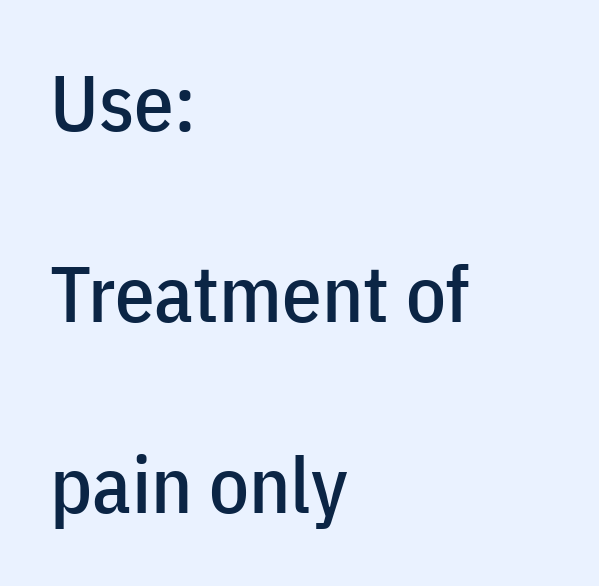
The image shows 79 px condensed sans-serif type, upright; set left-aligned, loose line spacing (2.42x), normal letter spacing, not underlined; low stroke contrast and a medium x-height.
